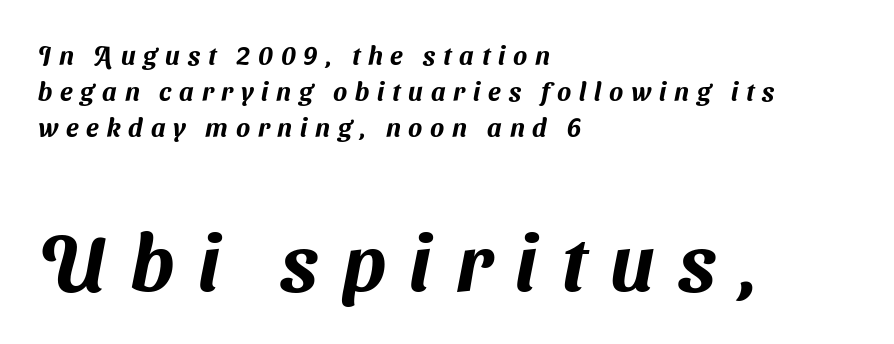
Caption: expanded tracking, letters set apart. Regular leading. Compared with a centered layout, this one pins lines to the left instead. Nope, no serifs anywhere on these letters. Caption: upper text group reduced, lower text group enlarged. Varying glyph widths throughout — classic text-font behaviour.
